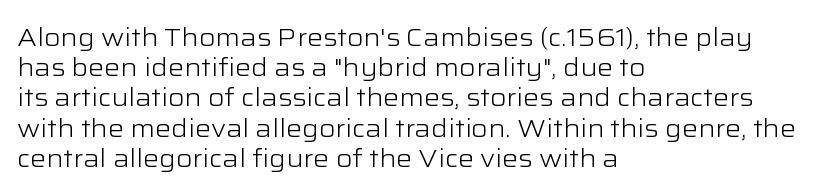
Q: Is the text bold? A: No.
Q: Is the text italic (slanted)? A: No, it is upright.
Q: Is the text underlined? A: No.
Q: How is the paragraph aligned? A: Left-aligned.
Q: Is the spacing between letters normal or unusually wide? A: Normal.
